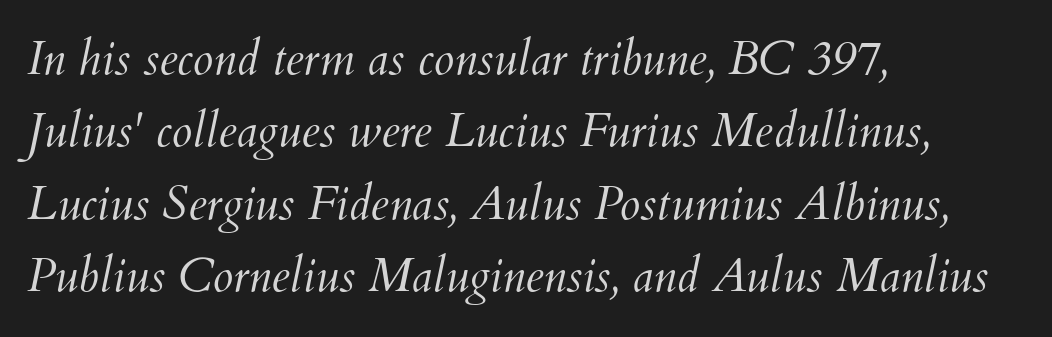
{"italic": "yes", "lean": "right", "slant_degrees": 12, "bold": "no", "weight": "light", "width": "normal", "stroke_contrast": "medium", "x_height": "small", "monospaced": "no", "underline": "no", "align": "left", "line_spacing": "normal", "line_spacing_ratio": 1.54, "letter_spacing": "normal", "letter_spacing_em": 0.0, "glyph_px": 47}
